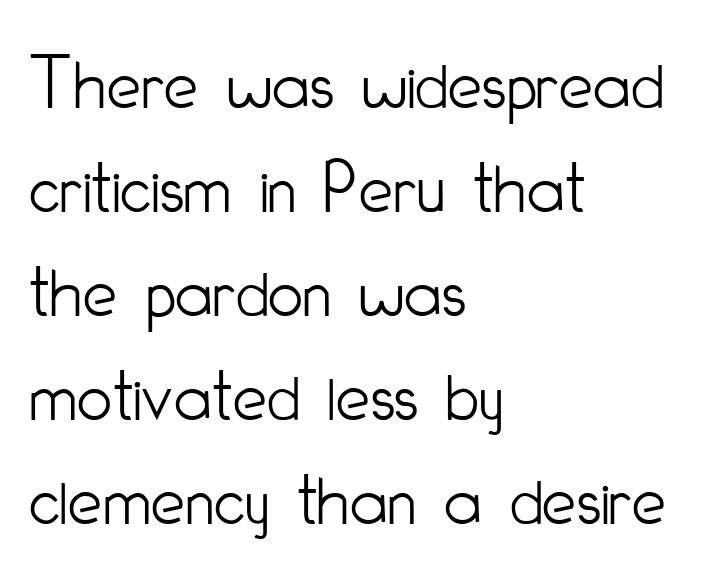
Q: Is the text bold? A: No.
Q: Is the text italic (slanted)? A: No, it is upright.
Q: Is the typeface a serif or a sans-serif typeface? A: Sans-serif.
Q: Is the text underlined? A: No.
Q: How is the paragraph aligned? A: Left-aligned.
Q: Is the spacing between letters normal or unusually wide? A: Normal.
Q: Is the spacing between lines tight, normal or loose? A: Normal.
Q: Width (condensed, normal, or wide)? A: Condensed.
Q: Stroke contrast? A: Low.
Q: x-height? A: Small.
Q: Monospaced? A: No.
